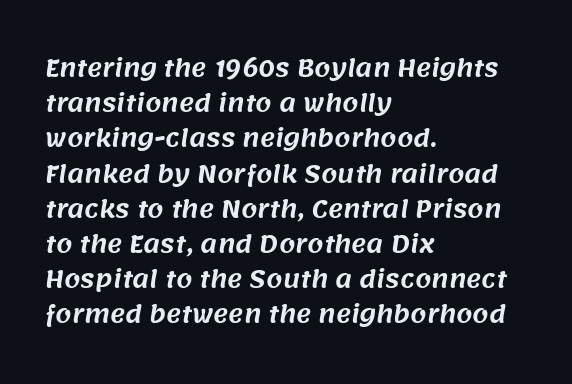
Q: Is the text underlined? A: No.
Q: How is the paragraph aligned? A: Left-aligned.
Q: Is the spacing between letters normal or unusually wide? A: Normal.
Q: Is the spacing between lines tight, normal or loose? A: Normal.
